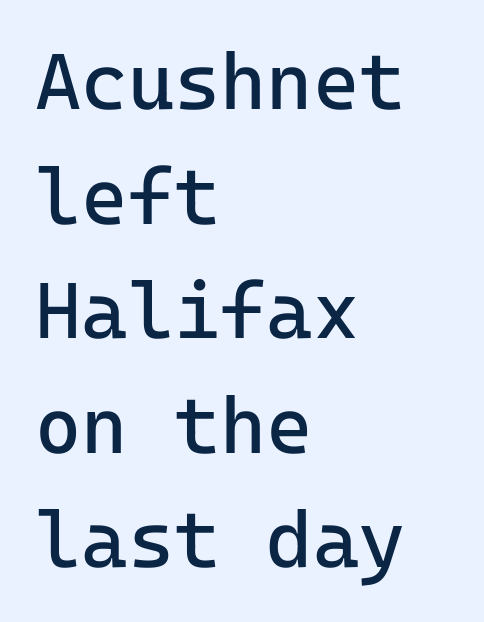
Is this a fixed-width face? Yes — each glyph sits in an identical cell. Caption: multi-line text, flush left, ragged right. Glyph-to-glyph distance matches everyday printed text. A typesetter would mark this as roman, not italic.
